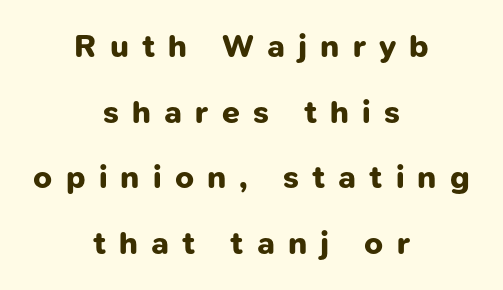
{"serif": "no", "bold": "yes", "weight": "bold", "width": "normal", "stroke_contrast": "low", "x_height": "medium", "monospaced": "no", "underline": "no", "align": "center", "line_spacing": "loose", "line_spacing_ratio": 2.05, "letter_spacing": "wide", "letter_spacing_em": 0.41, "glyph_px": 32}
